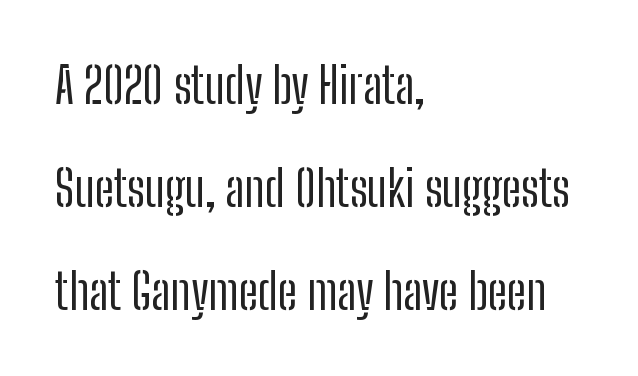
The image shows 49 px regular-weight, condensed sans-serif type, upright; set left-aligned, loose line spacing (2.1x), normal letter spacing, not underlined; low stroke contrast and a medium x-height.
